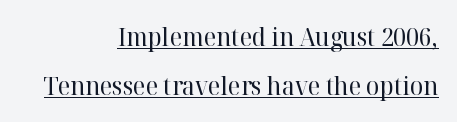
Does the leading feel generous? Absolutely, it's lavish. Is there an underline? Yes — a line sits under the letters. Does the lettering tilt? It doesn't — this is upright. Layout note: lines flush right. The horizontal fit of the characters is conventional and even.
